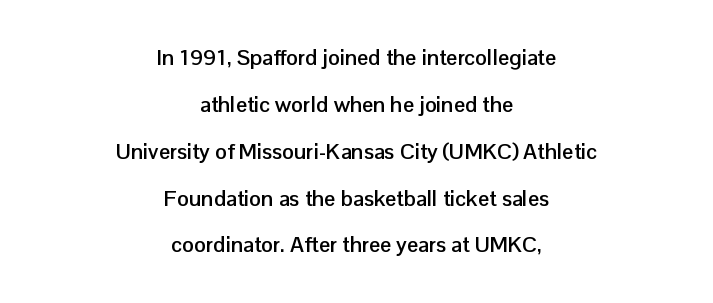
{"italic": "no", "bold": "yes", "underline": "no", "align": "center", "line_spacing": "loose", "line_spacing_ratio": 2.13, "letter_spacing": "normal", "letter_spacing_em": 0.0, "glyph_px": 22}
